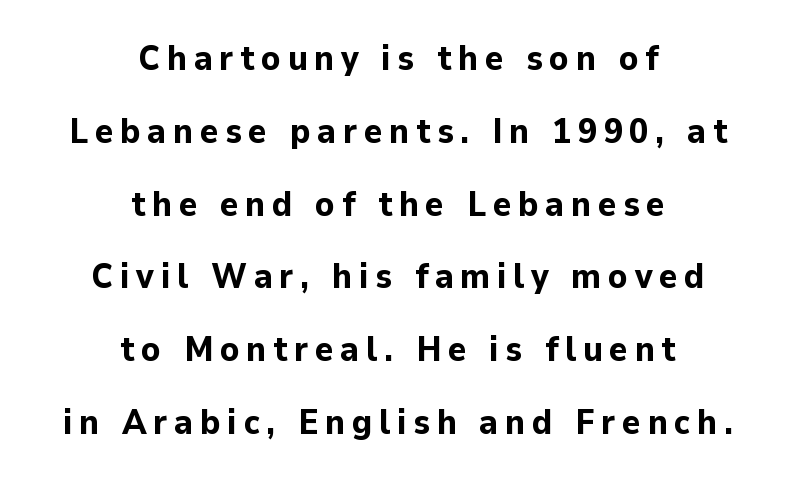
Short and long lines alike share a common midpoint. The passage shown is typed in a proportional face where columns would drift. The font's upright variant was chosen for this text. The characters display no serif detailing; their extremities are plain.
